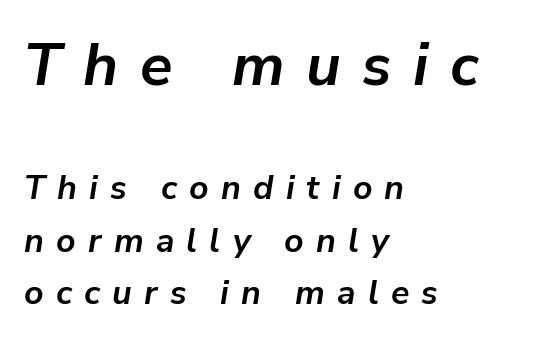
Vertically, the passage feels balanced, rows spaced as you'd expect. Character widths vary here, with narrow letters taking less room than wide ones. Block one is the big one; block two sits smaller underneath. Left-aligned paragraph, ragged on the right. Substantial extra tracking has been applied to these lines. The rendering uses a bold face; every stroke is thick and dark.
